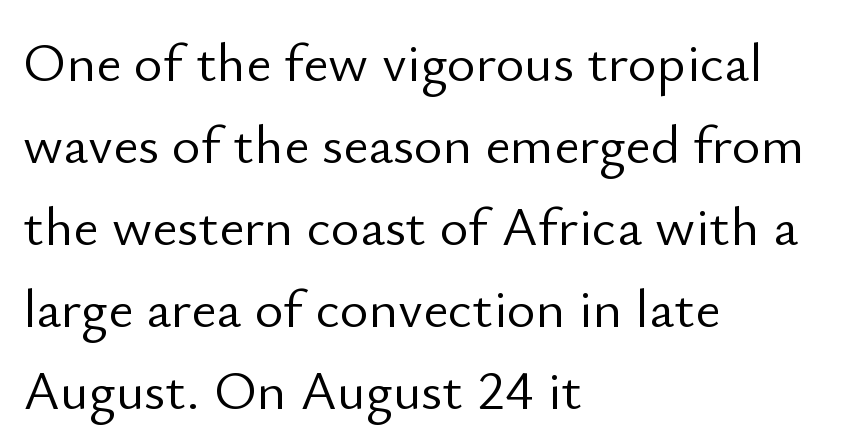
{"serif": "no", "italic": "no", "bold": "no", "weight": "light", "width": "normal", "stroke_contrast": "low", "x_height": "small", "monospaced": "no", "underline": "no", "align": "left", "line_spacing": "normal", "line_spacing_ratio": 1.49, "letter_spacing": "normal", "letter_spacing_em": 0.0, "glyph_px": 55}
